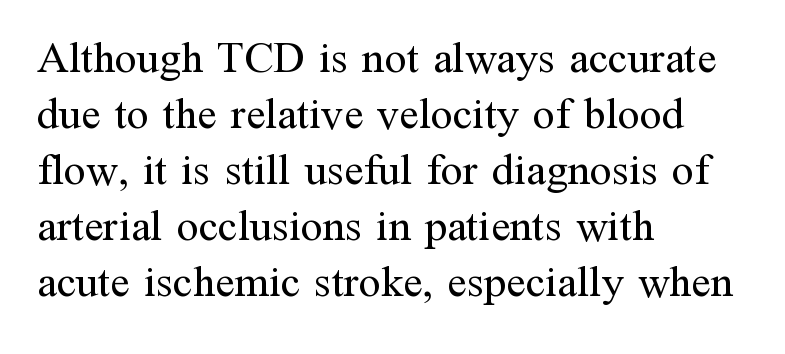
{"serif": "yes", "italic": "no", "bold": "no", "weight": "regular", "width": "normal", "stroke_contrast": "medium", "x_height": "medium", "monospaced": "no", "underline": "no", "align": "left", "line_spacing": "normal", "line_spacing_ratio": 1.27, "letter_spacing": "normal", "letter_spacing_em": 0.0, "glyph_px": 44}
